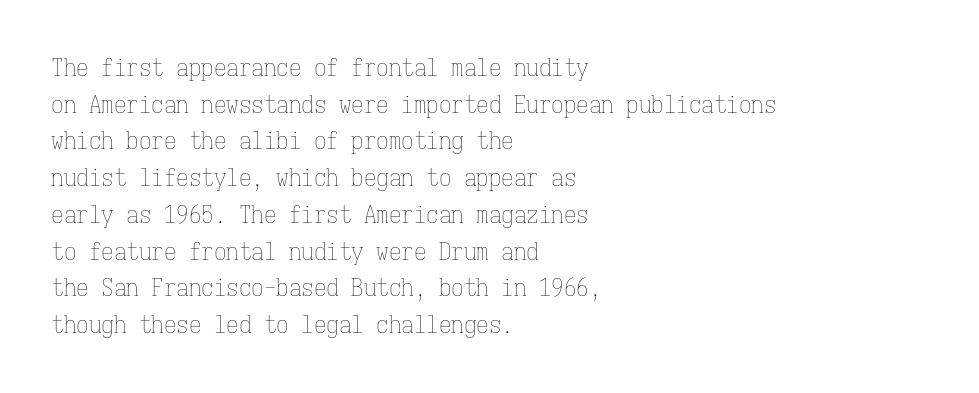
Weight: in the light-to-regular range. In CSS terms this would be text-align: left. The letters stand straight up with perfectly vertical stems. Each new line begins a customary step beneath the previous one. Characters follow at the spacing the type designer built in.
